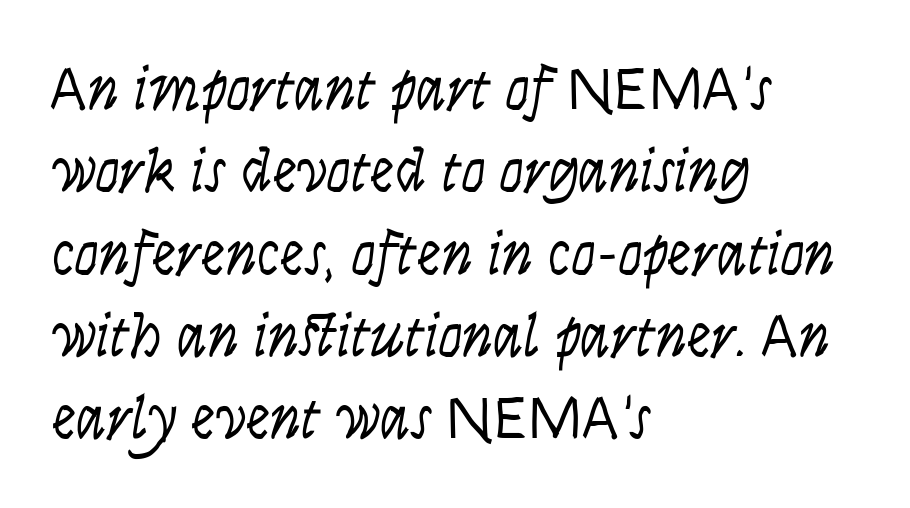
The image shows 61 px light, condensed sans-serif type; set left-aligned, normal line spacing (1.35x), normal letter spacing, not underlined; low stroke contrast and a large x-height.
